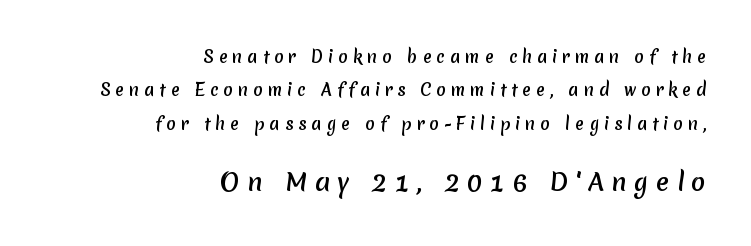
The vertical gap from one line to the next is large. The horizontal fit of the characters is loose and conspicuously gappy. The specimen omits any rule beneath the text block's lines. These lines stack with their right ends in a neat column. Of the two passages, the one underneath uses the larger point size.
